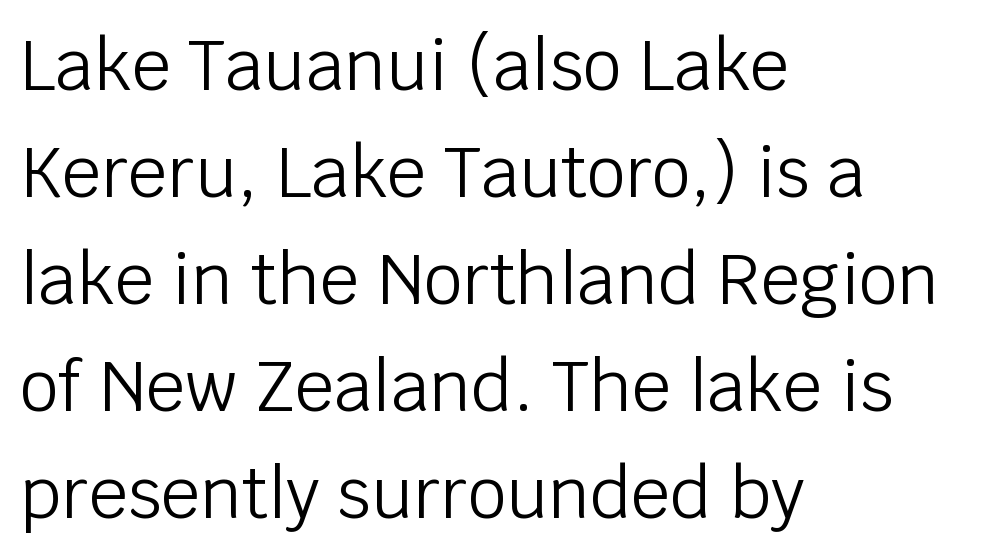
The image shows 69 px light sans-serif type, upright; set left-aligned, normal line spacing (1.55x), normal letter spacing, not underlined; low stroke contrast and a large x-height.
